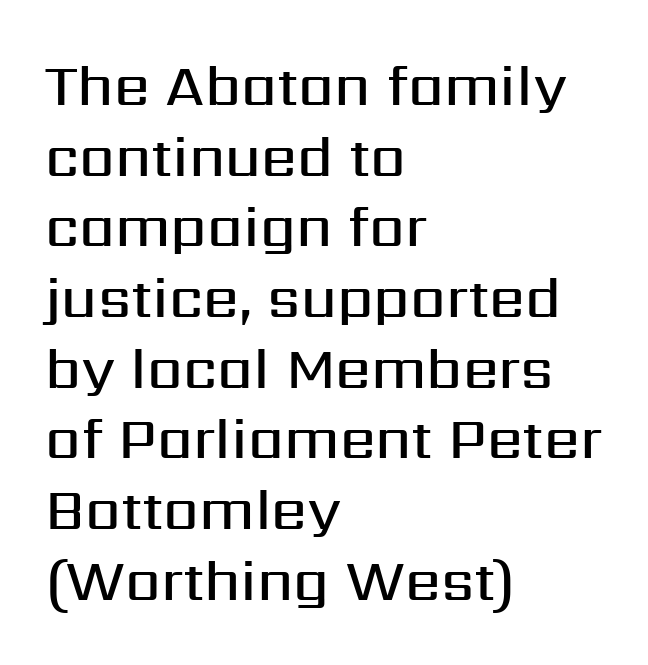
One-word summary of the alignment: left. A typesetter would call this proportional, since set widths differ per character. A semibold gives these letters moderate extra thickness, short of bold. Just letters on the line, the space beneath them empty.
